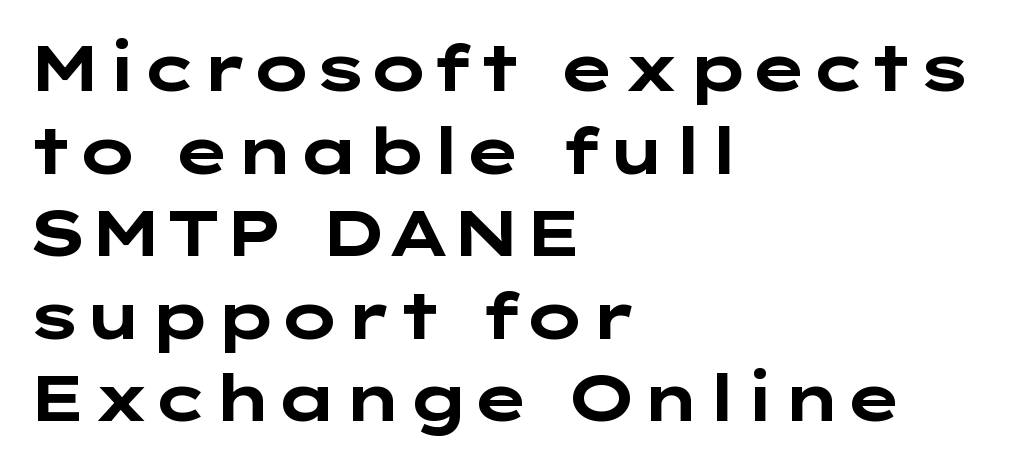
Q: Is the text bold? A: Yes.
Q: Is the text italic (slanted)? A: No, it is upright.
Q: Is the typeface a serif or a sans-serif typeface? A: Sans-serif.
Q: Is the text underlined? A: No.
Q: How is the paragraph aligned? A: Left-aligned.
Q: Is the spacing between letters normal or unusually wide? A: Normal.
Q: Is the spacing between lines tight, normal or loose? A: Normal.
Q: Width (condensed, normal, or wide)? A: Wide.
Q: Stroke contrast? A: Low.
Q: x-height? A: Medium.
